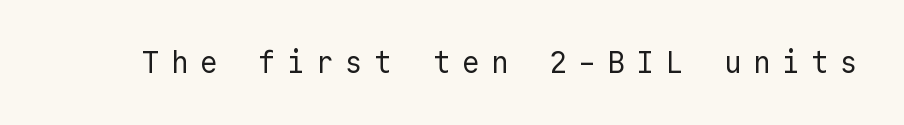
Any mark beneath the type? The region is blank. These lines were composed using upright roman letters. The characters are drawn with everyday or finer stroke widths. The horizontal fit of the characters is loose and conspicuously gappy.
